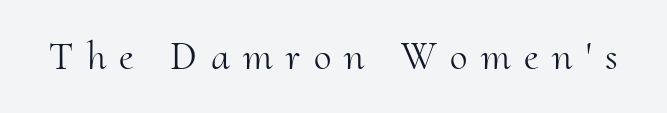
Q: Is the text bold? A: No.
Q: Is the text italic (slanted)? A: No, it is upright.
Q: Is the typeface a serif or a sans-serif typeface? A: Serif.
Q: Is the text underlined? A: No.
Q: Is the spacing between letters normal or unusually wide? A: Unusually wide.
Q: Width (condensed, normal, or wide)? A: Normal.
Q: Stroke contrast? A: Medium.
Q: x-height? A: Small.
Q: Monospaced? A: No.
